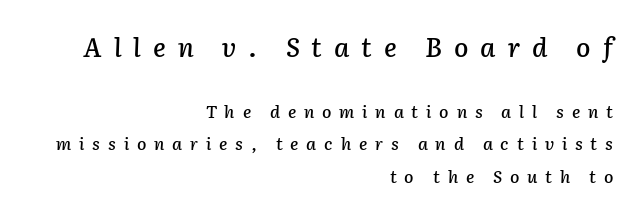
Q: Is the text italic (slanted)? A: Yes, it leans right by about 2 degrees.
Q: Is the text underlined? A: No.
Q: How is the paragraph aligned? A: Right-aligned.
Q: Is the spacing between letters normal or unusually wide? A: Unusually wide.
Q: Is the spacing between lines tight, normal or loose? A: Loose.
Q: Which block of text is set in a larger size, the first (top) or the second (bottom)? A: The first (top) one.
